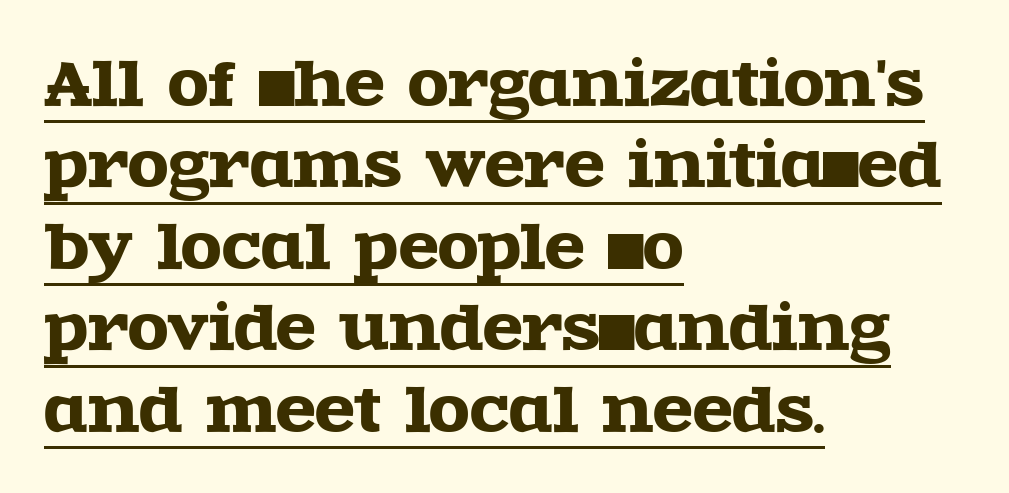
Q: Is the text italic (slanted)? A: No, it is upright.
Q: Is the typeface a serif or a sans-serif typeface? A: Serif.
Q: Is the text underlined? A: Yes.
Q: How is the paragraph aligned? A: Left-aligned.
Q: Is the spacing between letters normal or unusually wide? A: Normal.
Q: Is the spacing between lines tight, normal or loose? A: Normal.
Q: Width (condensed, normal, or wide)? A: Wide.
Q: x-height? A: Large.
Q: Monospaced? A: No.
